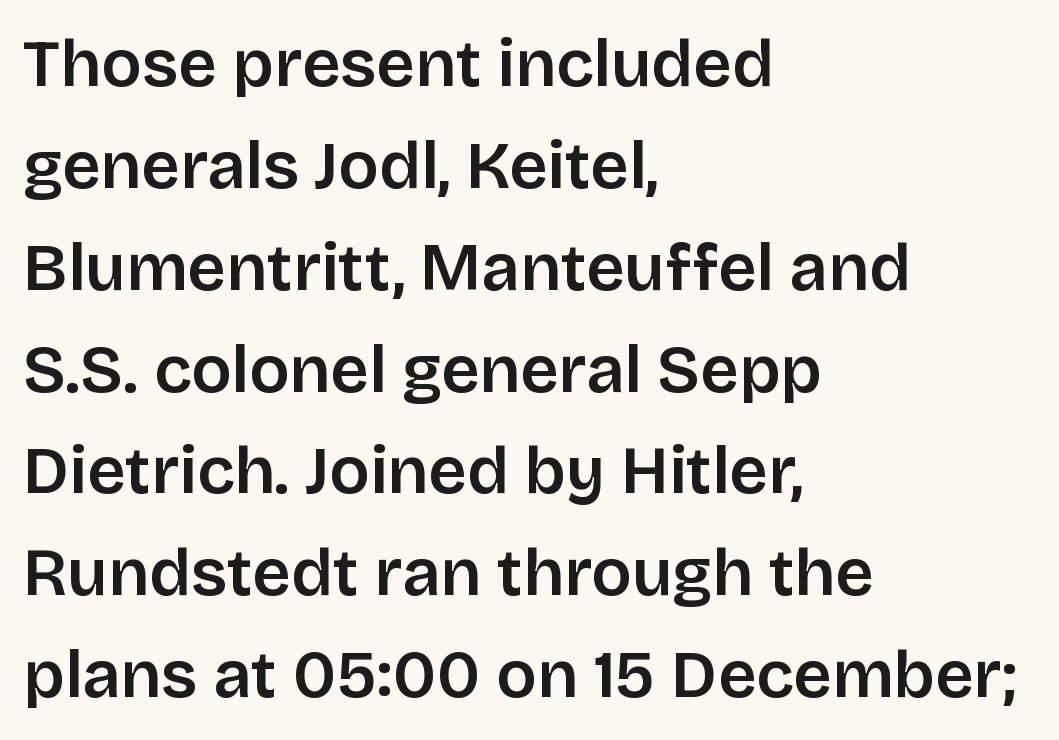
Q: Is the text italic (slanted)? A: No, it is upright.
Q: Is the typeface a serif or a sans-serif typeface? A: Sans-serif.
Q: Is the text underlined? A: No.
Q: How is the paragraph aligned? A: Left-aligned.
Q: Is the spacing between letters normal or unusually wide? A: Normal.
Q: Is the spacing between lines tight, normal or loose? A: Normal.
Q: Width (condensed, normal, or wide)? A: Normal.
Q: Stroke contrast? A: Low.
Q: x-height? A: Large.
Q: Monospaced? A: No.
